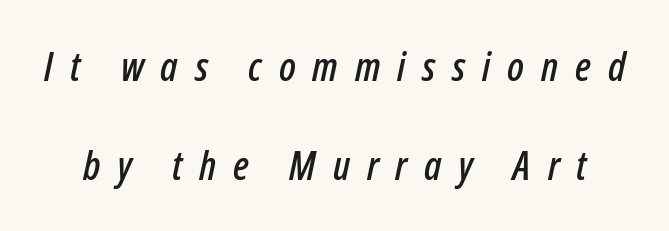
Rows of type keep a wide berth in the vertical direction. Any mark beneath the type? The region is blank. Tracking here is generous; glyphs stand well apart from one another. Posture: slanted.
